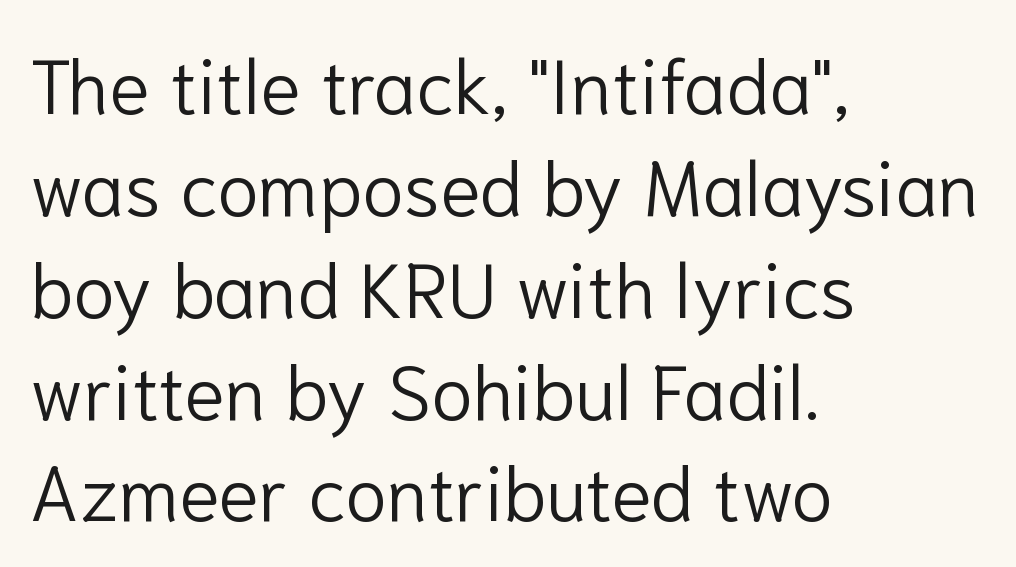
The image shows 76 px light sans-serif type, upright; set left-aligned, normal line spacing (1.34x), normal letter spacing, not underlined; low stroke contrast and a medium x-height.
